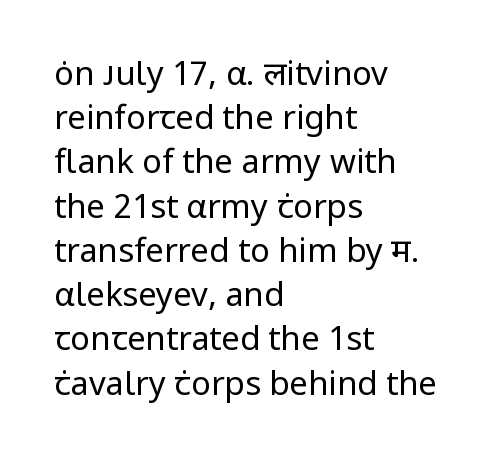
The image shows 33 px regular-weight sans-serif type, upright; set left-aligned, normal line spacing (1.34x), normal letter spacing, not underlined; low stroke contrast and a medium x-height.
